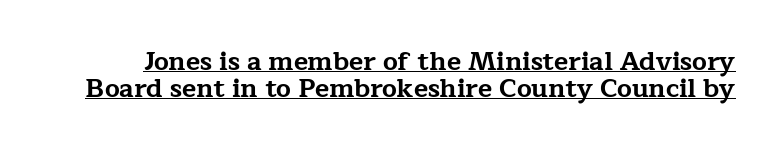
The lettering stays uniformly vertical, giving the passage a roman look. Typographic density is high because the face is bold. Each word holds together tightly as a unit, with standard inter-letter gaps. Line spacing here is tight. The rendering uses the underline text-decoration.
